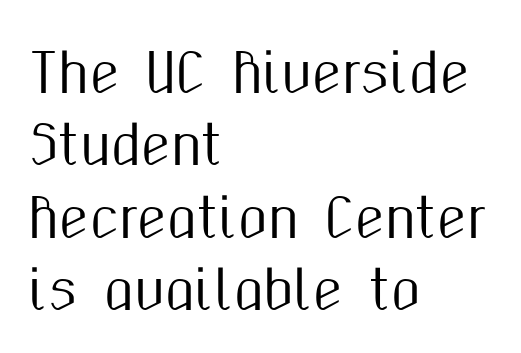
The image shows 54 px condensed sans-serif type, upright; set left-aligned, normal line spacing (1.34x), normal letter spacing, not underlined; medium stroke contrast and a medium x-height.
